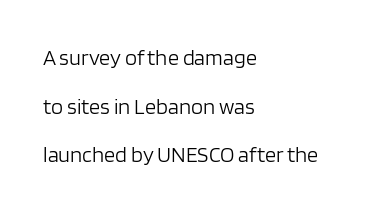
The image shows 22 px text type, upright; set left-aligned, loose line spacing (2.21x), normal letter spacing, not underlined.
